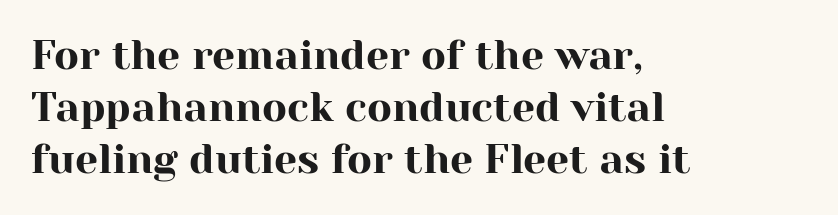
Caption: multi-line text, flush left, ragged right. Honestly, there is no underline to notice here at all. Characters follow at the spacing the type designer built in. Every stem runs plumb, perpendicular to the baseline. Rows of type keep a routine distance in the vertical direction.
